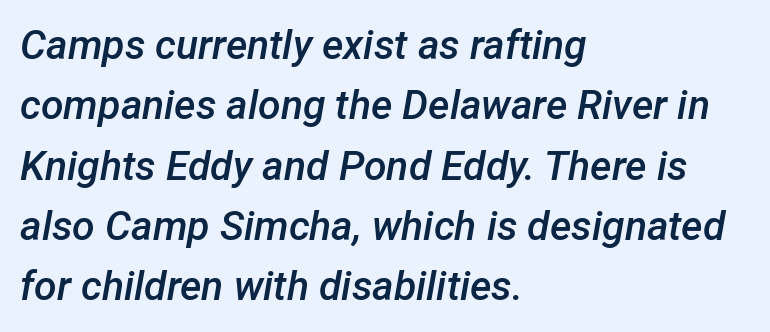
Q: Is the text bold? A: Semi-bold.
Q: Is the text italic (slanted)? A: Yes, it leans right by about 12 degrees.
Q: Is the text underlined? A: No.
Q: How is the paragraph aligned? A: Left-aligned.
Q: Is the spacing between letters normal or unusually wide? A: Normal.
Q: Is the spacing between lines tight, normal or loose? A: Normal.
Q: Width (condensed, normal, or wide)? A: Normal.
Q: Stroke contrast? A: Low.
Q: x-height? A: Medium.
Q: Monospaced? A: No.
